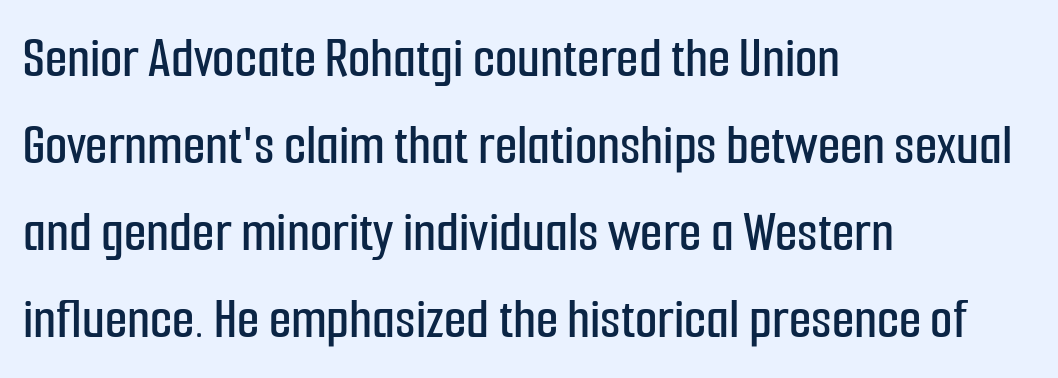
Type without underlining. No feet cap the strokes, marking this as sans-serif type. A typesetter would call this leading conventional body-copy spacing. Note the varied advance widths — an 'i' is clearly narrower than an 'm'. Line beginnings align vertically; line endings do not. Designer's note — italics off, roman on.
